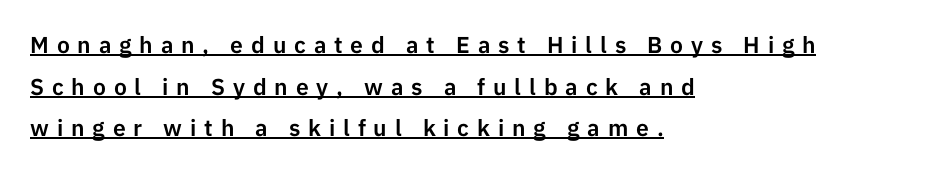
Q: Is the text italic (slanted)? A: No, it is upright.
Q: Is the text underlined? A: Yes.
Q: How is the paragraph aligned? A: Left-aligned.
Q: Is the spacing between letters normal or unusually wide? A: Unusually wide.
